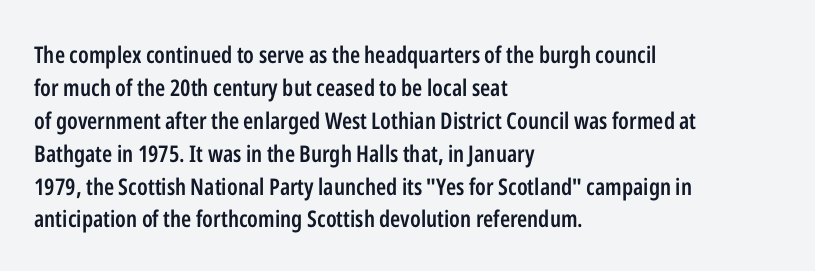
The space beneath each line is pristine and unruled. This rendering leaves character spacing at its baseline value. Designer's note — italics off, roman on. Leftover space on each line is placed entirely after the last word.
